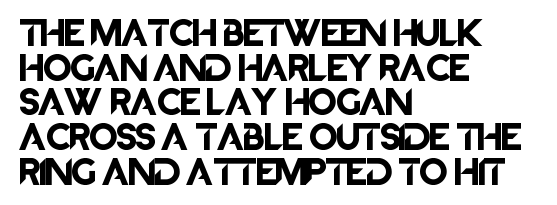
The string is rendered with underlining switched off. Posture: straight, roman, zero tilt. Left-aligned paragraph, ragged on the right. Looks like regular typesetting: each glyph gets only the width it needs.
